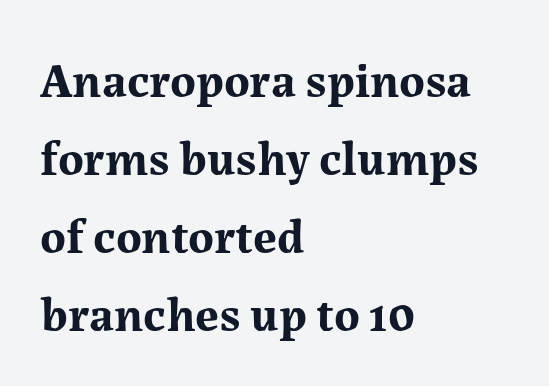
The image shows 49 px bold serif type, upright; set left-aligned, normal line spacing (1.59x), normal letter spacing, not underlined; medium stroke contrast and a medium x-height.
